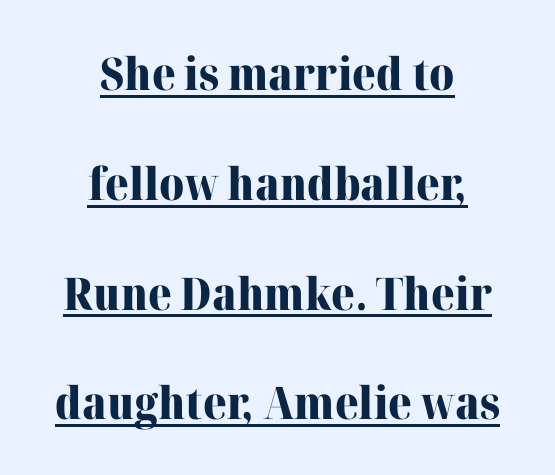
The image shows 45 px heavy serif type, upright; set centered, loose line spacing (2.44x), normal letter spacing, underlined; high stroke contrast and a medium x-height.
